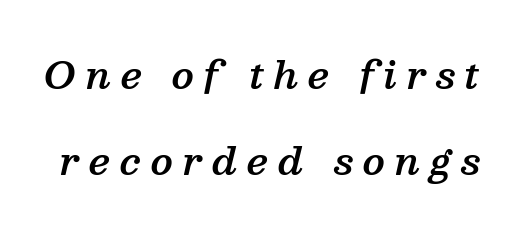
The image shows 37 px semibold serif type, italic (leaning right); set loose line spacing (2.32x), unusually wide letter spacing (+0.26 em), not underlined; medium stroke contrast and a medium x-height.
